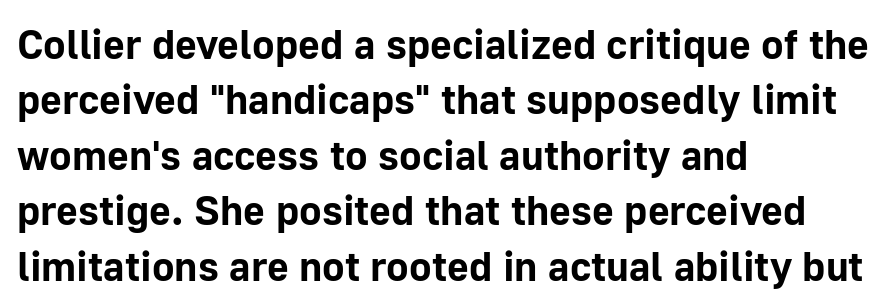
The glyphs are unaccompanied by any horizontal stroke below them. Honestly, the row spacing looks completely unremarkable. Layout note: lines flush left. This sample uses a sans-serif face. A typesetter would call this zero additional tracking.
